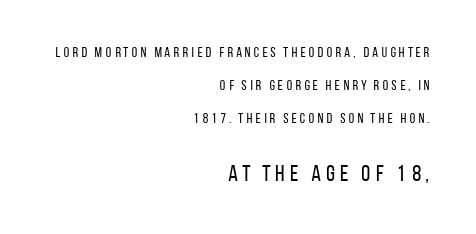
{"italic": "no", "bold": "no", "underline": "no", "align": "right", "line_spacing": "loose", "line_spacing_ratio": 2.35, "larger_block": "second", "size_ratio": 1.64, "glyph_px": 23}
